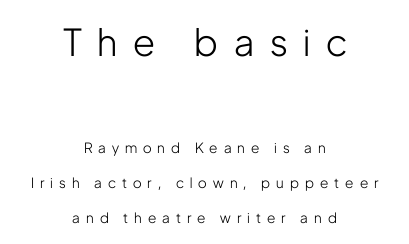
Q: Is the text bold? A: No.
Q: Is the text italic (slanted)? A: No, it is upright.
Q: Is the typeface a serif or a sans-serif typeface? A: Sans-serif.
Q: Is the text underlined? A: No.
Q: How is the paragraph aligned? A: Centered.
Q: Is the spacing between letters normal or unusually wide? A: Unusually wide.
Q: Is the spacing between lines tight, normal or loose? A: Loose.
Q: Which block of text is set in a larger size, the first (top) or the second (bottom)? A: The first (top) one.
Q: Width (condensed, normal, or wide)? A: Condensed.
Q: Stroke contrast? A: Low.
Q: x-height? A: Medium.
Q: Monospaced? A: No.
